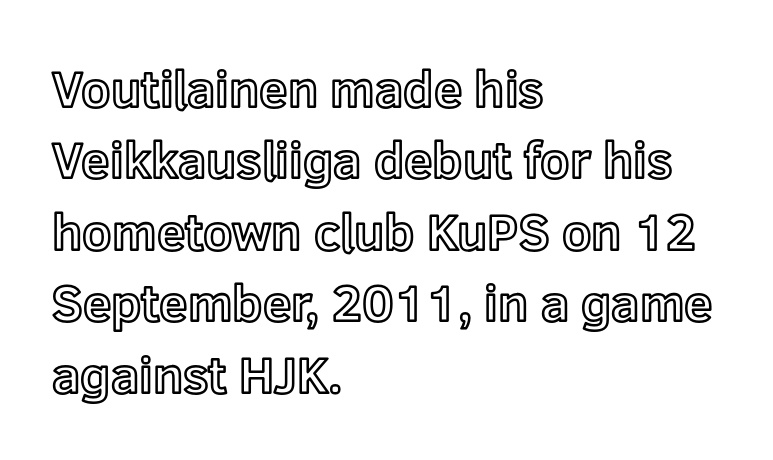
Q: Is the text italic (slanted)? A: No, it is upright.
Q: Is the text underlined? A: No.
Q: How is the paragraph aligned? A: Left-aligned.
Q: Is the spacing between letters normal or unusually wide? A: Normal.
Q: Is the spacing between lines tight, normal or loose? A: Normal.
Q: Width (condensed, normal, or wide)? A: Normal.
Q: x-height? A: Medium.
Q: Monospaced? A: No.
